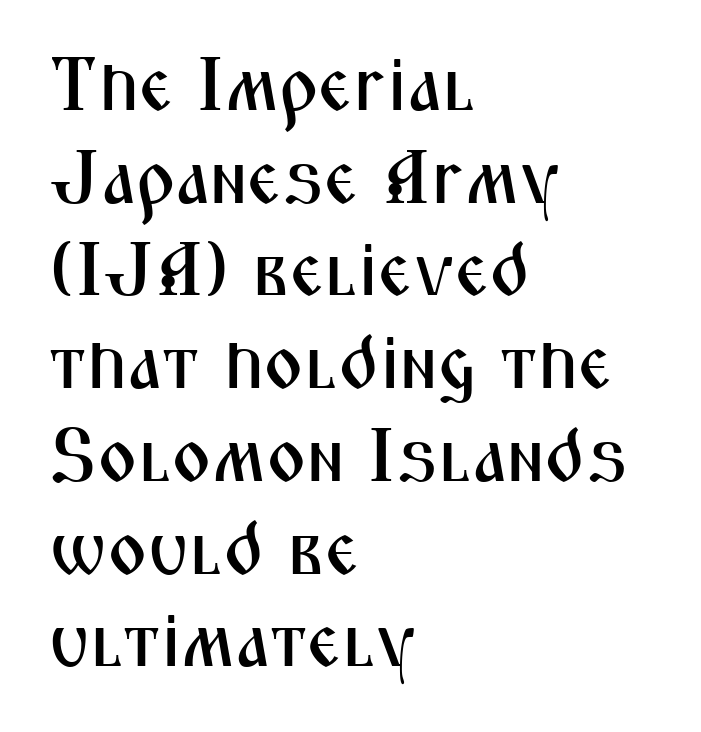
{"serif": "no", "italic": "no", "width": "condensed", "stroke_contrast": "medium", "x_height": "medium", "monospaced": "no", "underline": "no", "align": "left", "line_spacing_ratio": 1.22, "letter_spacing": "normal", "letter_spacing_em": 0.0, "glyph_px": 76}
